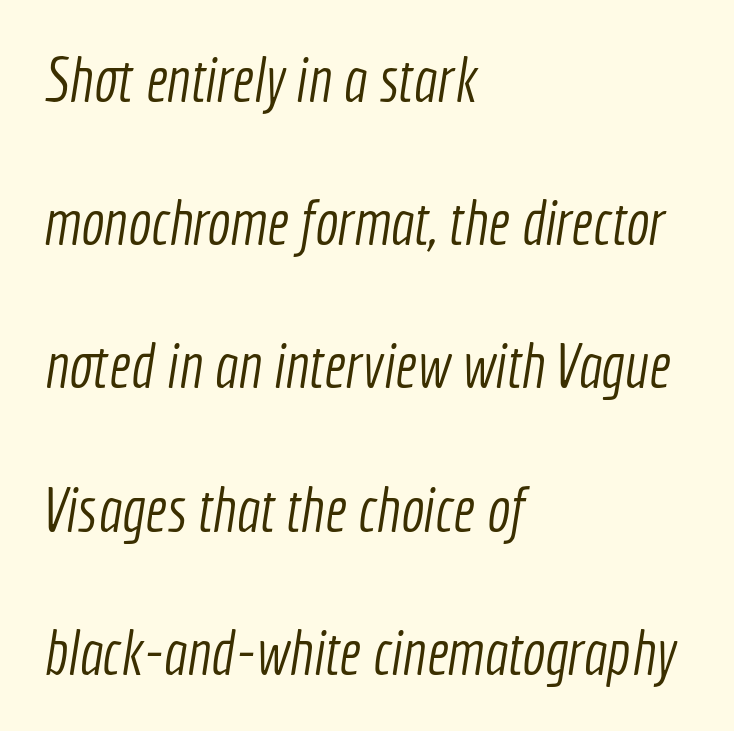
{"serif": "no", "bold": "no", "weight": "light", "width": "condensed", "x_height": "medium", "monospaced": "no", "underline": "no", "align": "left", "line_spacing": "loose", "line_spacing_ratio": 2.31, "letter_spacing": "normal", "letter_spacing_em": 0.0, "glyph_px": 62}
